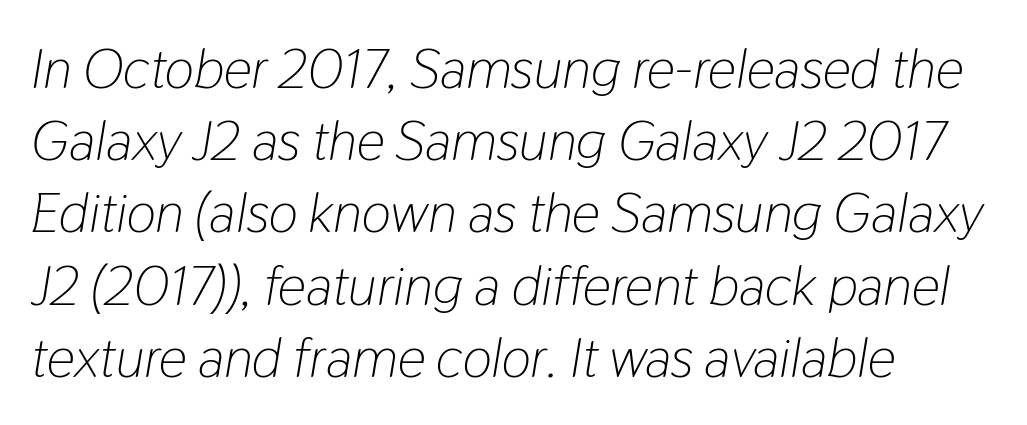
{"italic": "yes", "lean": "right", "slant_degrees": 9, "bold": "no", "weight": "light", "width": "condensed", "stroke_contrast": "low", "x_height": "medium", "monospaced": "no", "underline": "no", "align": "left", "line_spacing": "normal", "line_spacing_ratio": 1.29, "letter_spacing": "normal", "letter_spacing_em": 0.0, "glyph_px": 56}
